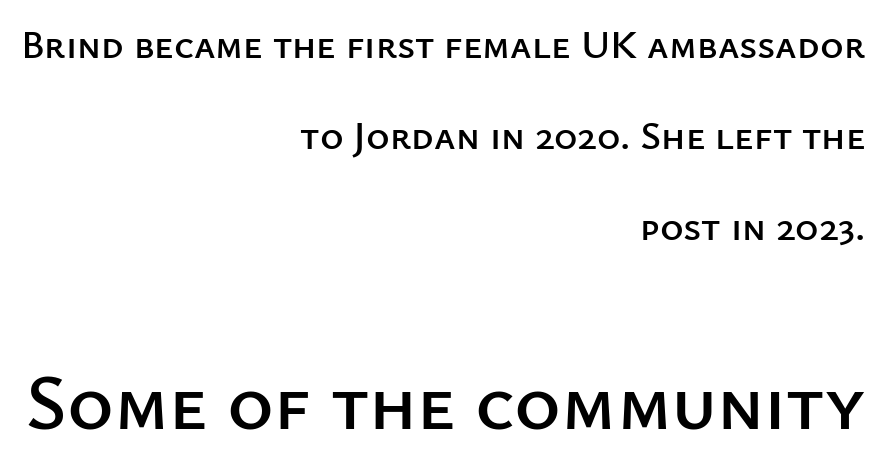
The image shows 79 px sans-serif type, upright; set right-aligned, loose line spacing (2.27x), normal letter spacing, not underlined; the second (bottom) block is 1.98x larger; low stroke contrast and a medium x-height.
